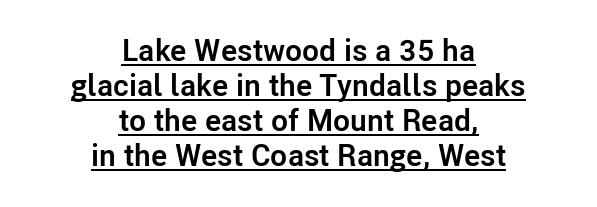
Q: Is the text bold? A: Yes.
Q: Is the text italic (slanted)? A: No, it is upright.
Q: Is the typeface a serif or a sans-serif typeface? A: Sans-serif.
Q: Is the text underlined? A: Yes.
Q: How is the paragraph aligned? A: Centered.
Q: Is the spacing between letters normal or unusually wide? A: Normal.
Q: Is the spacing between lines tight, normal or loose? A: Tight.
Q: Width (condensed, normal, or wide)? A: Normal.
Q: Stroke contrast? A: Low.
Q: x-height? A: Medium.
Q: Monospaced? A: No.
